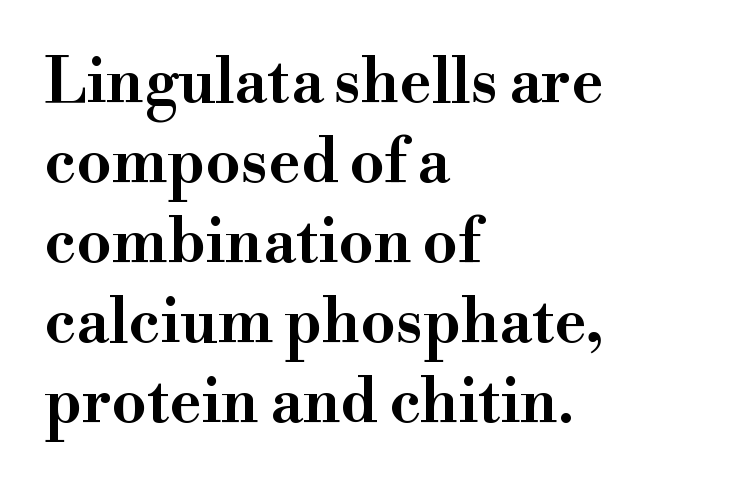
{"serif": "yes", "italic": "no", "width": "wide", "stroke_contrast": "high", "x_height": "small", "monospaced": "no", "underline": "no", "align": "left", "line_spacing": "normal", "line_spacing_ratio": 1.29, "letter_spacing": "normal", "letter_spacing_em": 0.0, "glyph_px": 62}
